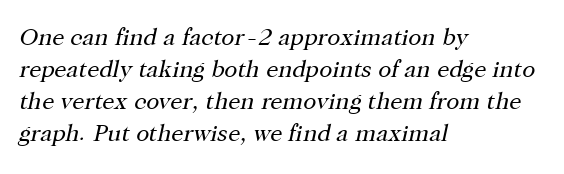
The image shows 24 px text type, italic (leaning right); set left-aligned, normal line spacing (1.34x), normal letter spacing, not underlined.
